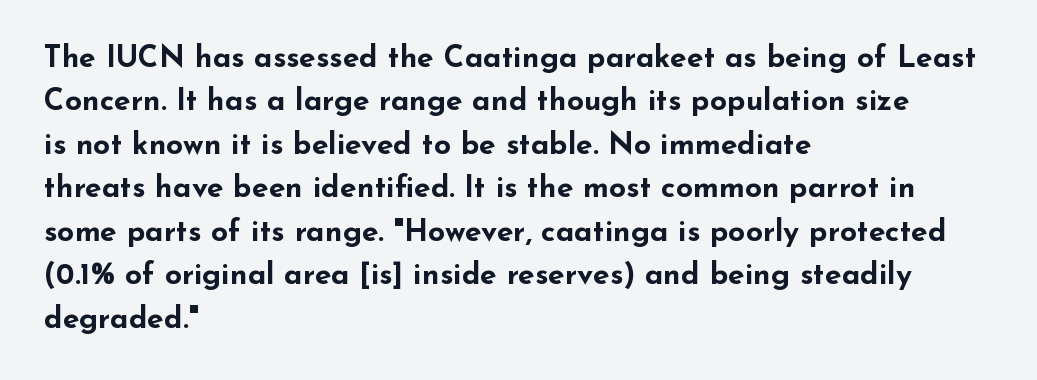
Q: Is the text bold? A: Yes.
Q: Is the text italic (slanted)? A: No, it is upright.
Q: Is the typeface a serif or a sans-serif typeface? A: Sans-serif.
Q: Is the text underlined? A: No.
Q: How is the paragraph aligned? A: Left-aligned.
Q: Is the spacing between letters normal or unusually wide? A: Normal.
Q: Is the spacing between lines tight, normal or loose? A: Normal.
Q: Width (condensed, normal, or wide)? A: Wide.
Q: Stroke contrast? A: Low.
Q: x-height? A: Small.
Q: Monospaced? A: No.
